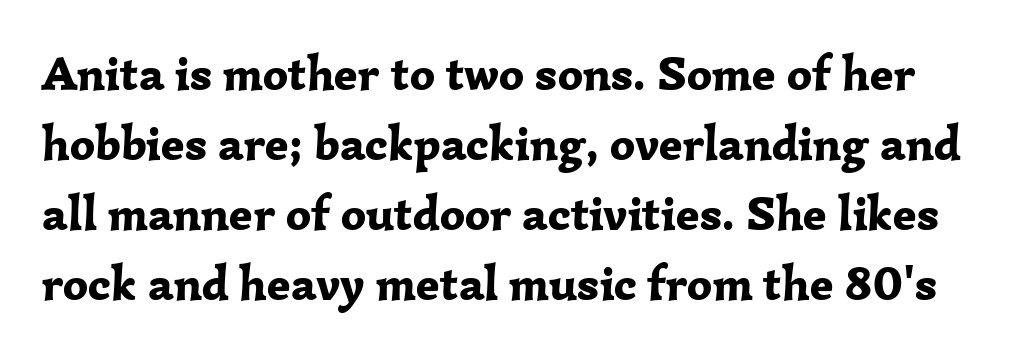
{"serif": "yes", "italic": "no", "bold": "yes", "weight": "bold", "width": "normal", "stroke_contrast": "low", "x_height": "medium", "monospaced": "no", "underline": "no", "line_spacing": "normal", "line_spacing_ratio": 1.43, "letter_spacing": "normal", "letter_spacing_em": 0.0, "glyph_px": 49}
